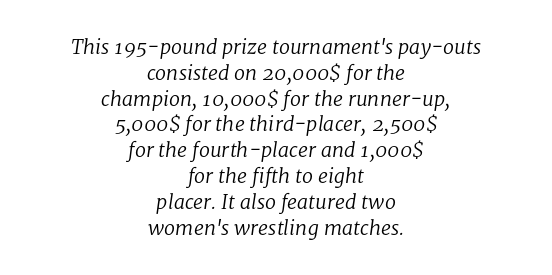
{"italic": "yes", "lean": "right", "slant_degrees": 8, "bold": "no", "underline": "no", "align": "center", "line_spacing": "normal", "line_spacing_ratio": 1.29, "letter_spacing": "normal", "letter_spacing_em": 0.0, "glyph_px": 20}
